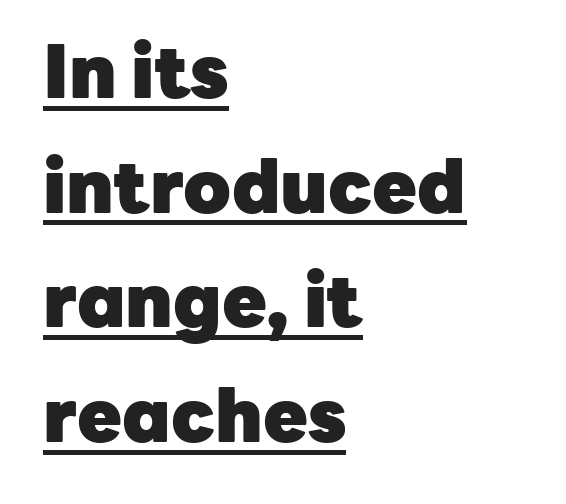
Q: Is the text bold? A: Yes.
Q: Is the text italic (slanted)? A: No, it is upright.
Q: Is the typeface a serif or a sans-serif typeface? A: Sans-serif.
Q: Is the text underlined? A: Yes.
Q: How is the paragraph aligned? A: Left-aligned.
Q: Is the spacing between letters normal or unusually wide? A: Normal.
Q: Is the spacing between lines tight, normal or loose? A: Normal.
Q: Width (condensed, normal, or wide)? A: Normal.
Q: Stroke contrast? A: Low.
Q: x-height? A: Medium.
Q: Monospaced? A: No.
